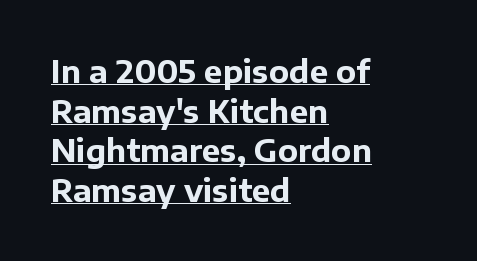
{"serif": "no", "italic": "no", "bold": "yes", "weight": "bold", "width": "normal", "stroke_contrast": "low", "x_height": "medium", "monospaced": "no", "underline": "yes", "align": "left", "line_spacing": "normal", "line_spacing_ratio": 1.28, "letter_spacing": "normal", "letter_spacing_em": 0.0, "glyph_px": 31}
